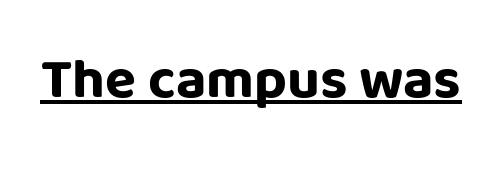
{"serif": "no", "italic": "no", "bold": "yes", "weight": "bold", "width": "normal", "stroke_contrast": "low", "x_height": "large", "monospaced": "no", "underline": "yes", "letter_spacing": "normal", "letter_spacing_em": 0.0, "glyph_px": 57}
